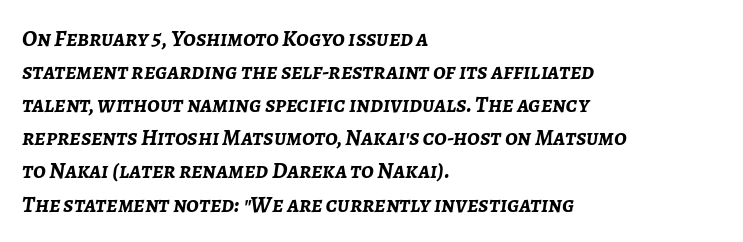
The image shows 23 px bold type, italic (leaning right); set left-aligned, normal line spacing (1.44x), normal letter spacing, not underlined.
